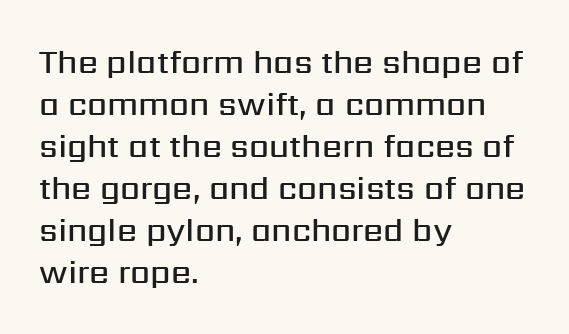
Q: Is the text bold? A: Semi-bold.
Q: Is the text italic (slanted)? A: No, it is upright.
Q: Is the typeface a serif or a sans-serif typeface? A: Sans-serif.
Q: Is the text underlined? A: No.
Q: How is the paragraph aligned? A: Left-aligned.
Q: Is the spacing between letters normal or unusually wide? A: Normal.
Q: Is the spacing between lines tight, normal or loose? A: Normal.
Q: Width (condensed, normal, or wide)? A: Normal.
Q: Stroke contrast? A: Medium.
Q: x-height? A: Medium.
Q: Monospaced? A: No.
